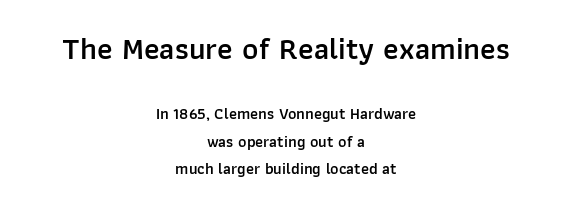
Q: Is the text bold? A: Semi-bold.
Q: Is the text italic (slanted)? A: No, it is upright.
Q: Is the typeface a serif or a sans-serif typeface? A: Sans-serif.
Q: Is the text underlined? A: No.
Q: How is the paragraph aligned? A: Centered.
Q: Is the spacing between letters normal or unusually wide? A: Normal.
Q: Is the spacing between lines tight, normal or loose? A: Normal.
Q: Which block of text is set in a larger size, the first (top) or the second (bottom)? A: The first (top) one.
Q: Width (condensed, normal, or wide)? A: Normal.
Q: Stroke contrast? A: Low.
Q: x-height? A: Medium.
Q: Monospaced? A: No.
